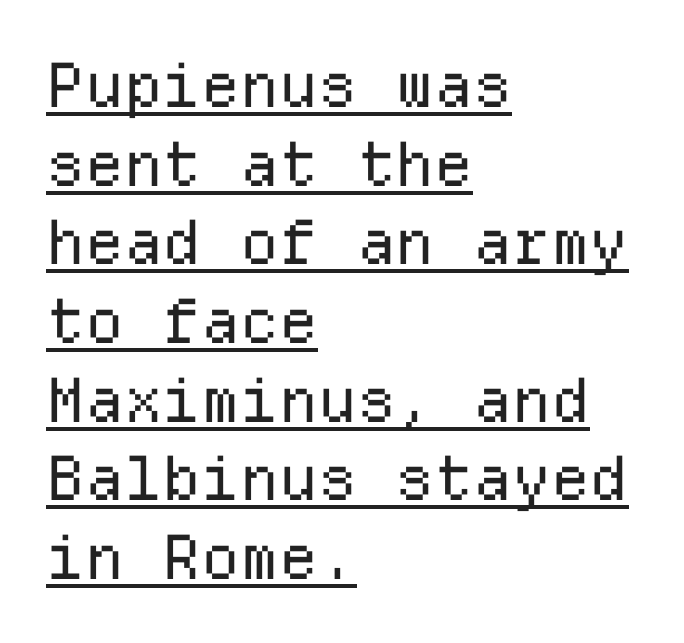
{"serif": "no", "italic": "no", "bold": "no", "weight": "regular", "width": "normal", "stroke_contrast": "low", "x_height": "medium", "monospaced": "yes", "underline": "yes", "align": "left", "line_spacing": "normal", "line_spacing_ratio": 1.29, "letter_spacing": "normal", "letter_spacing_em": 0.0, "glyph_px": 61}
